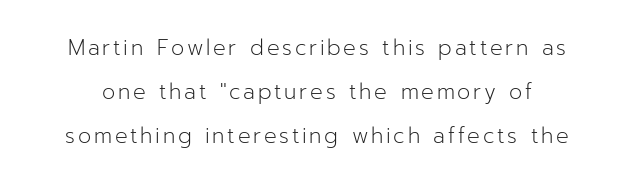
Vertical spacing — loose. The font's upright variant was chosen for this text. The characters are drawn with everyday or finer stroke widths. Plain, unruled lines of type.
